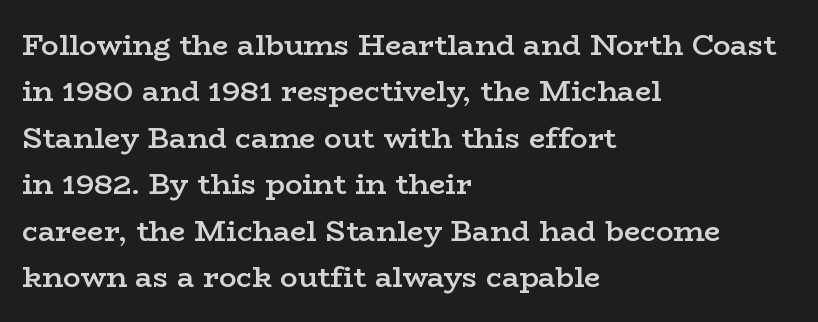
Here the designer chose a conventional face with non-uniform glyph widths. Characters follow at the spacing the type designer built in. Descenders are the only things crossing below the line. Old-style or modern, the face here clearly has serifs.
